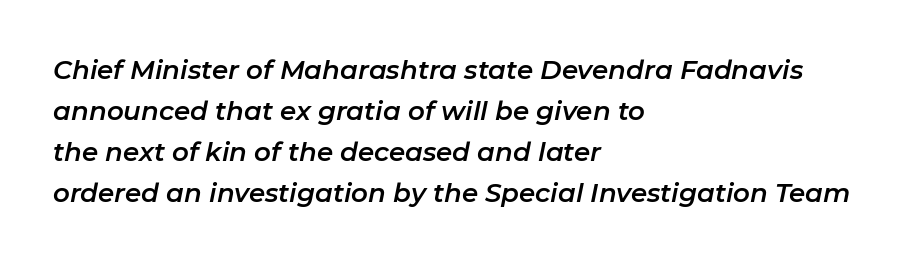
Unmarked baselines from the first word to the last. This sample uses plain, unmodified letter spacing. There's an unmistakable incline to the writing here. Interline gaps are of average width in this sample.
